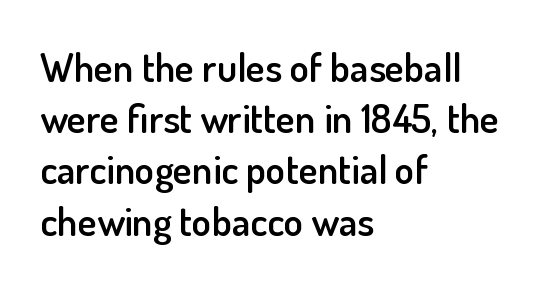
Firm but not heavy-handed strokes: this text is semibold. A normal amount of white space separates one row of letters from the next. Nothing sits at the stroke ends, so this counts as sans-serif. In terms of posture, this sample is upright. If you drew a ruler down the left edge, every line would touch it.
